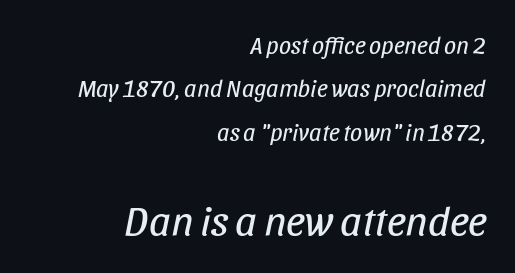
The image shows 42 px regular-weight, condensed type, italic (leaning right); set right-aligned, line spacing 1.81x, normal letter spacing, not underlined; the second (bottom) block is 1.75x larger; low stroke contrast and a large x-height.
